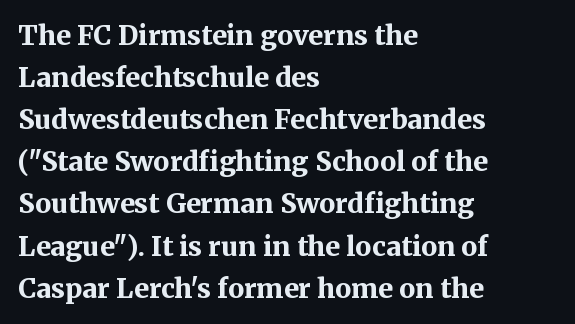
The image shows 27 px bold type, upright; set left-aligned, normal line spacing (1.56x), normal letter spacing, not underlined.
